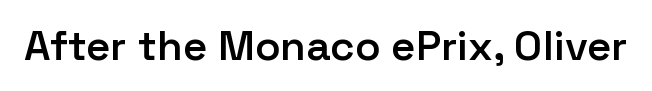
The typesetting leans somewhat heavy: a semibold. How are the letters spaced? Ordinarily, with no added tracking. These lines are rendered in a variable-pitch font. The gap between lines stays unmarked. Does the type have serifs? No, each stem ends abruptly.
